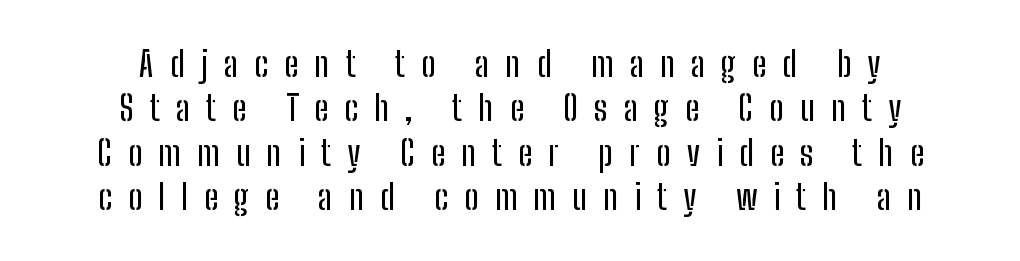
{"serif": "no", "italic": "no", "width": "condensed", "stroke_contrast": "low", "x_height": "medium", "monospaced": "no", "underline": "no", "align": "center", "line_spacing": "normal", "line_spacing_ratio": 1.27, "letter_spacing": "wide", "letter_spacing_em": 0.46, "glyph_px": 35}
